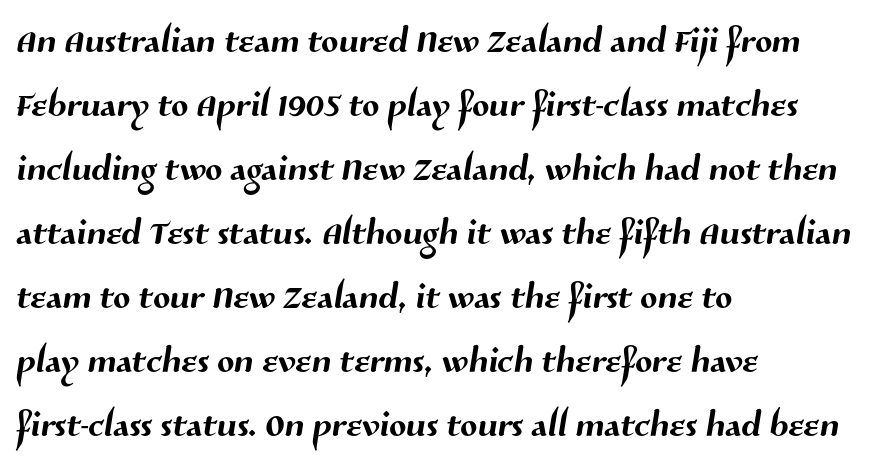
The image shows 50 px sans-serif type; set left-aligned, normal line spacing (1.28x), normal letter spacing, not underlined; medium stroke contrast and a medium x-height.
